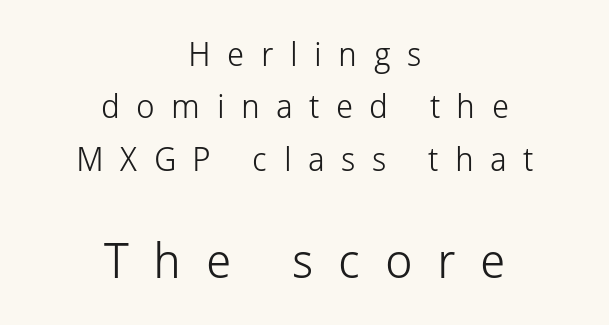
{"serif": "no", "italic": "no", "bold": "no", "weight": "light", "width": "normal", "stroke_contrast": "low", "x_height": "medium", "monospaced": "no", "underline": "no", "align": "center", "line_spacing": "normal", "line_spacing_ratio": 1.59, "letter_spacing": "wide", "letter_spacing_em": 0.5, "larger_block": "second", "size_ratio": 1.48, "glyph_px": 49}
